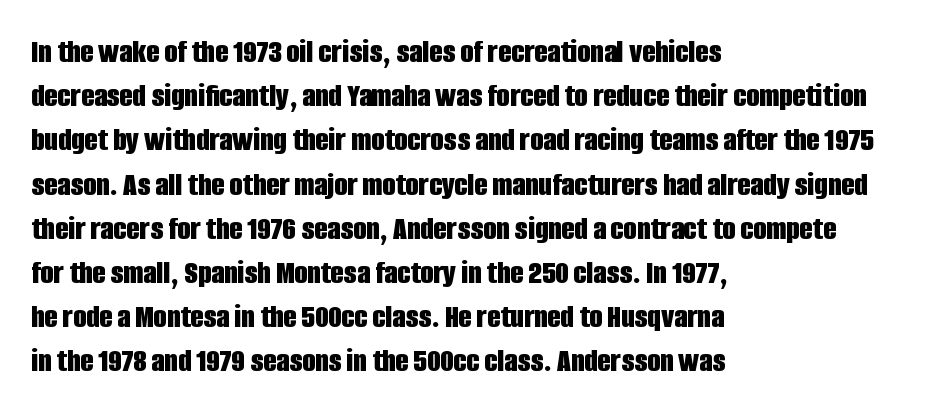
Q: Is the text bold? A: Yes.
Q: Is the text italic (slanted)? A: No, it is upright.
Q: Is the typeface a serif or a sans-serif typeface? A: Sans-serif.
Q: Is the text underlined? A: No.
Q: How is the paragraph aligned? A: Left-aligned.
Q: Is the spacing between letters normal or unusually wide? A: Normal.
Q: Is the spacing between lines tight, normal or loose? A: Normal.
Q: Width (condensed, normal, or wide)? A: Condensed.
Q: Stroke contrast? A: Low.
Q: x-height? A: Large.
Q: Monospaced? A: No.
